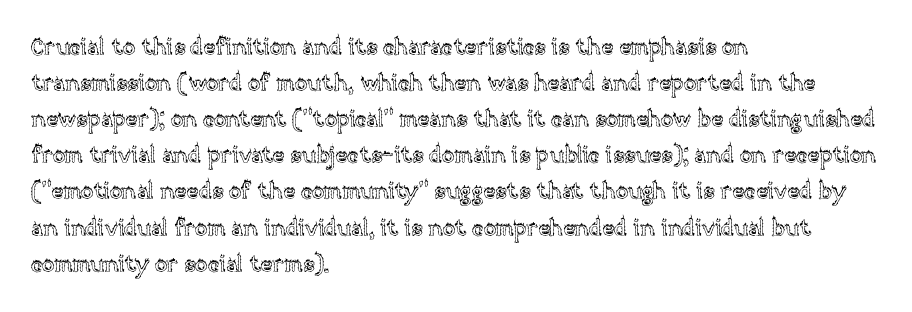
Regular leading. Check under the words: just untouched page. The type is set solid horizontally, with unmodified tracking. The paragraph has a hard left edge and a soft right edge.
